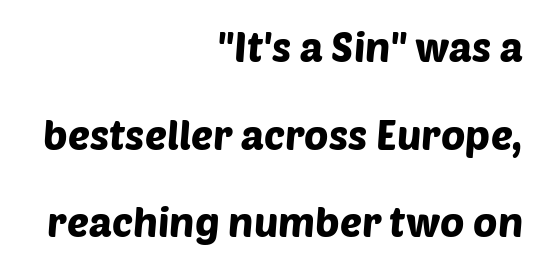
Between one letter and the next there's only the usual sliver of space. Are there feet on the stems? There aren't — it's a sans. Every row of glyphs terminates at an identical x-position on the right. This sample has the flowing, uneven cadence of proportional lettering.
